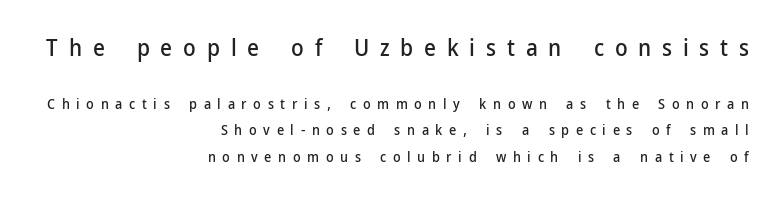
The image shows 23 px text type, upright; set right-aligned, line spacing 1.89x, unusually wide letter spacing (+0.47 em), not underlined; the first (top) block is 1.64x larger.
